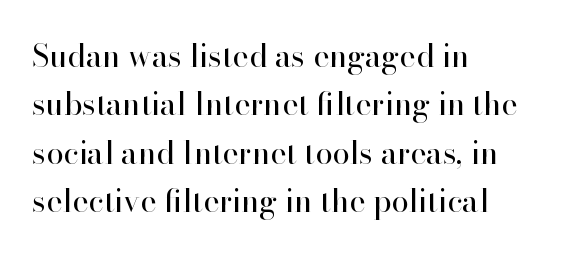
{"serif": "yes", "italic": "no", "bold": "no", "weight": "regular", "width": "normal", "stroke_contrast": "high", "x_height": "small", "monospaced": "no", "underline": "no", "align": "left", "line_spacing": "normal", "line_spacing_ratio": 1.56, "letter_spacing": "normal", "letter_spacing_em": 0.0, "glyph_px": 31}
